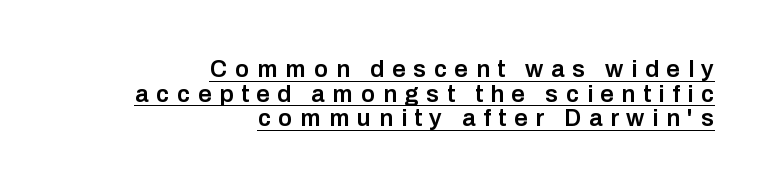
Display-style spreading of the glyphs; the letterfit is very open. The letters stand upright; this is a roman face. The characters look somewhat weighty, a semibold short of true bold. Teacher's note: observe the even right margin — that is flush-right alignment.
